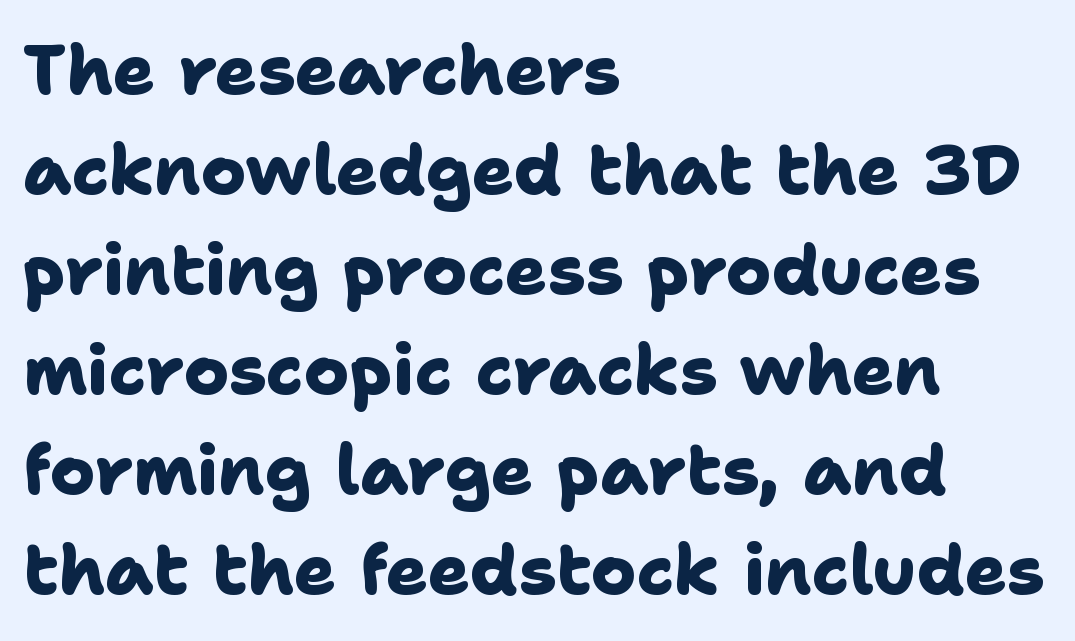
{"serif": "no", "bold": "yes", "weight": "heavy", "width": "normal", "stroke_contrast": "low", "x_height": "medium", "monospaced": "no", "underline": "no", "align": "left", "line_spacing": "normal", "line_spacing_ratio": 1.45, "letter_spacing": "normal", "letter_spacing_em": 0.0, "glyph_px": 69}
